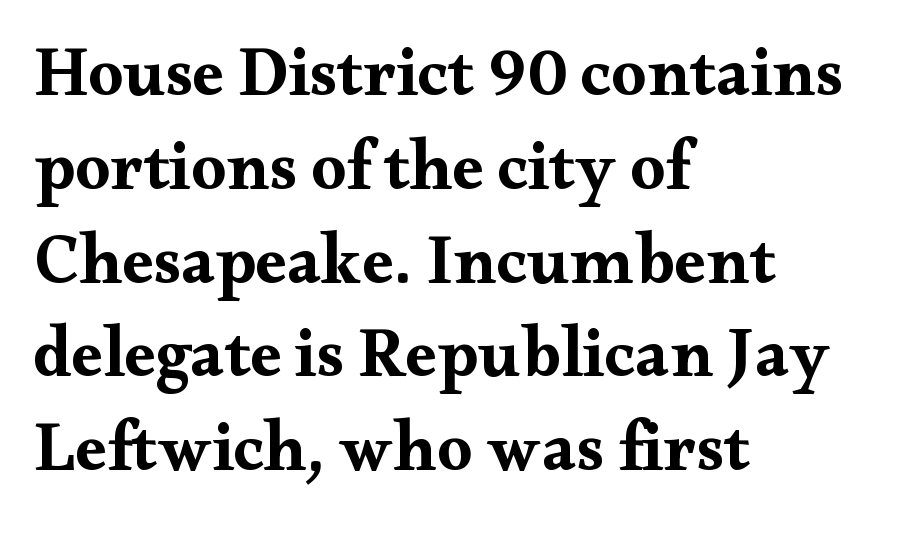
Q: Is the text bold? A: Yes.
Q: Is the text italic (slanted)? A: No, it is upright.
Q: Is the typeface a serif or a sans-serif typeface? A: Serif.
Q: Is the text underlined? A: No.
Q: How is the paragraph aligned? A: Left-aligned.
Q: Is the spacing between letters normal or unusually wide? A: Normal.
Q: Is the spacing between lines tight, normal or loose? A: Normal.
Q: Width (condensed, normal, or wide)? A: Wide.
Q: Stroke contrast? A: Medium.
Q: x-height? A: Small.
Q: Monospaced? A: No.
